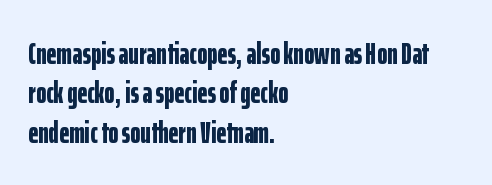
The image shows 31 px bold, condensed sans-serif type, upright; set left-aligned, normal line spacing (1.27x), normal letter spacing, not underlined; low stroke contrast and a medium x-height.
